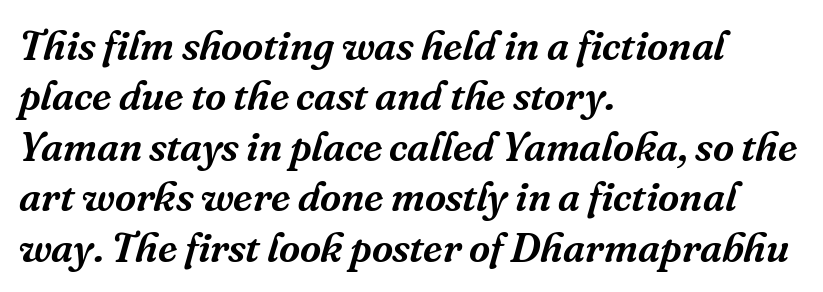
Q: Is the text italic (slanted)? A: Yes, it leans right by about 16 degrees.
Q: Is the typeface a serif or a sans-serif typeface? A: Serif.
Q: Is the text underlined? A: No.
Q: How is the paragraph aligned? A: Left-aligned.
Q: Is the spacing between letters normal or unusually wide? A: Normal.
Q: Width (condensed, normal, or wide)? A: Normal.
Q: Stroke contrast? A: Medium.
Q: x-height? A: Medium.
Q: Monospaced? A: No.
